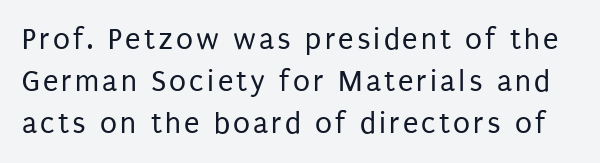
Q: Is the text bold? A: No.
Q: Is the text italic (slanted)? A: No, it is upright.
Q: Is the typeface a serif or a sans-serif typeface? A: Sans-serif.
Q: Is the text underlined? A: No.
Q: Is the spacing between lines tight, normal or loose? A: Normal.
Q: Width (condensed, normal, or wide)? A: Condensed.
Q: Stroke contrast? A: Low.
Q: x-height? A: Large.
Q: Monospaced? A: No.
